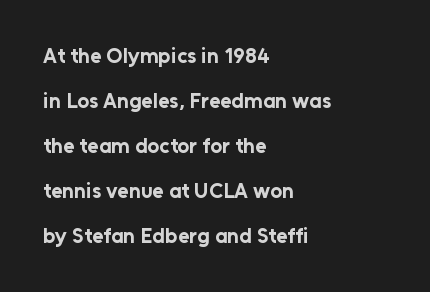
Q: Is the text bold? A: Yes.
Q: Is the text italic (slanted)? A: No, it is upright.
Q: Is the text underlined? A: No.
Q: How is the paragraph aligned? A: Left-aligned.
Q: Is the spacing between letters normal or unusually wide? A: Normal.
Q: Is the spacing between lines tight, normal or loose? A: Loose.
